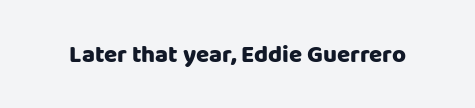
The image shows 24 px bold type, upright; set normal letter spacing, not underlined.
